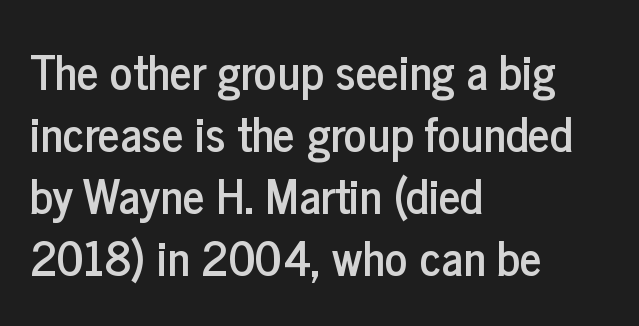
Q: Is the text italic (slanted)? A: No, it is upright.
Q: Is the typeface a serif or a sans-serif typeface? A: Sans-serif.
Q: Is the text underlined? A: No.
Q: How is the paragraph aligned? A: Left-aligned.
Q: Is the spacing between letters normal or unusually wide? A: Normal.
Q: Is the spacing between lines tight, normal or loose? A: Normal.
Q: Width (condensed, normal, or wide)? A: Condensed.
Q: Stroke contrast? A: Low.
Q: x-height? A: Medium.
Q: Monospaced? A: No.
